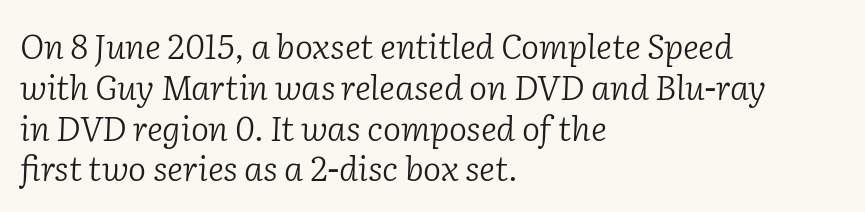
Q: Is the text bold? A: No.
Q: Is the text italic (slanted)? A: Yes, it leans right by about 2 degrees.
Q: Is the typeface a serif or a sans-serif typeface? A: Serif.
Q: Is the text underlined? A: No.
Q: How is the paragraph aligned? A: Left-aligned.
Q: Is the spacing between letters normal or unusually wide? A: Normal.
Q: Width (condensed, normal, or wide)? A: Normal.
Q: Stroke contrast? A: Low.
Q: x-height? A: Medium.
Q: Monospaced? A: No.
